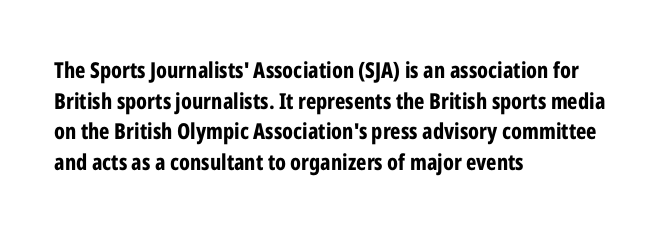
If you drew a line through each stem, it would be perfectly vertical. A normal amount of white space separates one row of letters from the next. Unmarked baselines from the first word to the last. Pretty heavy lettering here — definitely bold. The paragraph has a hard left edge and a soft right edge. These lines keep a tight, regular rhythm from letter to letter.
